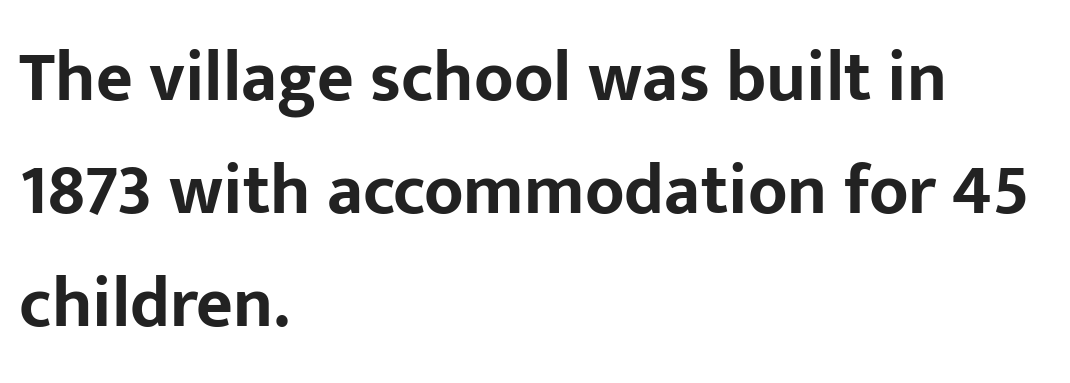
Q: Is the text bold? A: Yes.
Q: Is the text italic (slanted)? A: No, it is upright.
Q: Is the typeface a serif or a sans-serif typeface? A: Sans-serif.
Q: Is the text underlined? A: No.
Q: How is the paragraph aligned? A: Left-aligned.
Q: Is the spacing between letters normal or unusually wide? A: Normal.
Q: Is the spacing between lines tight, normal or loose? A: Normal.
Q: Width (condensed, normal, or wide)? A: Normal.
Q: Stroke contrast? A: Low.
Q: x-height? A: Medium.
Q: Monospaced? A: No.
